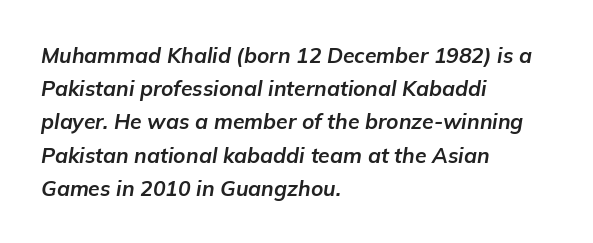
{"italic": "yes", "lean": "right", "slant_degrees": 9, "bold": "yes", "underline": "no", "align": "left", "line_spacing": "normal", "line_spacing_ratio": 1.58, "letter_spacing": "normal", "letter_spacing_em": 0.0, "glyph_px": 21}
